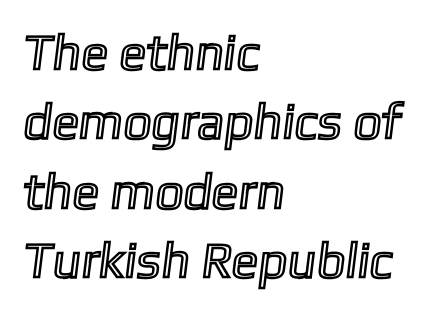
Q: Is the text underlined? A: No.
Q: How is the paragraph aligned? A: Left-aligned.
Q: Is the spacing between letters normal or unusually wide? A: Normal.
Q: Is the spacing between lines tight, normal or loose? A: Normal.
Q: Width (condensed, normal, or wide)? A: Normal.
Q: x-height? A: Medium.
Q: Monospaced? A: No.
